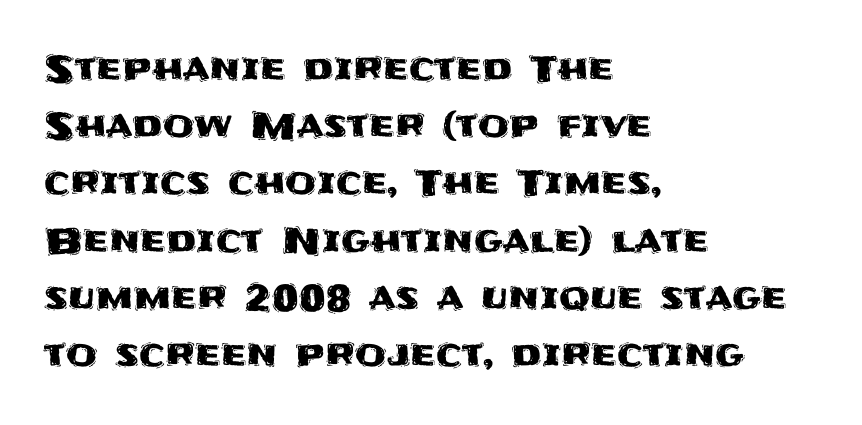
The image shows 36 px sans-serif type, upright; set left-aligned, normal line spacing (1.59x), normal letter spacing, not underlined; medium stroke contrast and a large x-height.
